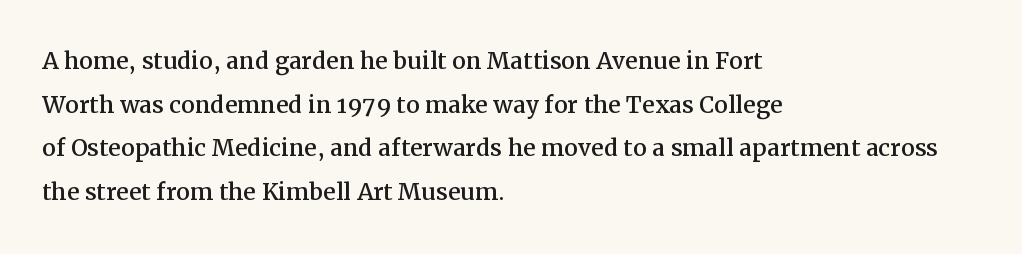
The image shows 31 px serif type, upright; set left-aligned, normal line spacing (1.41x), normal letter spacing, not underlined; medium stroke contrast and a medium x-height.
